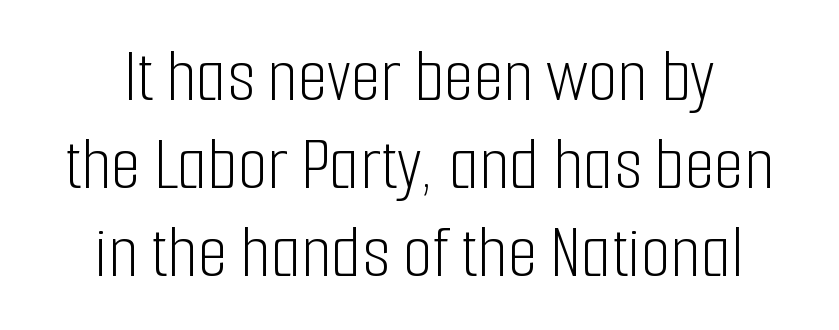
The image shows 77 px light, condensed sans-serif type, upright; set centered, tight line spacing (1.14x), normal letter spacing, not underlined; low stroke contrast and a medium x-height.
